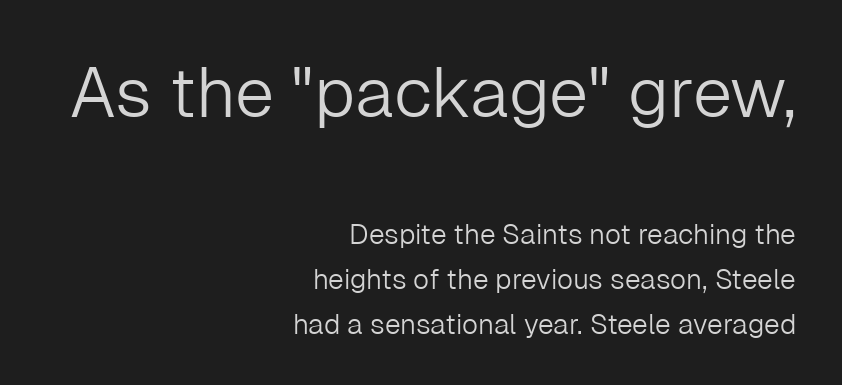
This rendering employs a face without finishing strokes, i.e., a sans-serif. Spacing verdict: proportional, widths tailored to each character. Lines of text with bare space underneath. Compared with typical body copy, the letter spacing here is the same. Does the copy run flush right? Yes — the right margin is perfectly even. The passage shown stacks its lines at a standard gap.
